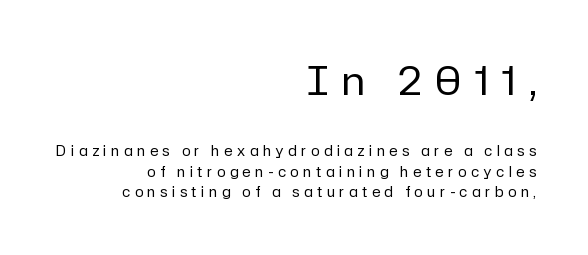
The rows are spaced the way most documents space them. The strokes carry an ordinary text weight at most. This sample is right-justified, so line beginnings fall wherever the words allow. The tracking jumps out immediately: characters are airy and widely separated. The font's upright variant was chosen for this text. The emphasis by scale lands on block number one, above.
